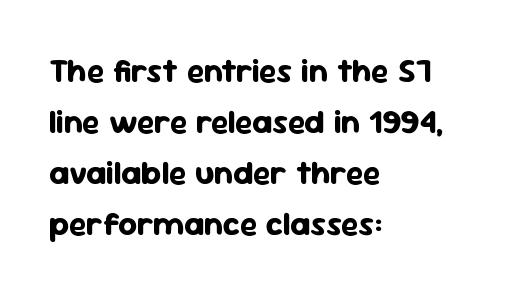
The typesetter chose a ragged-right arrangement here. Notice how the stems are strictly vertical — no italics here. Descenders hang freely into open space. A typesetter would call this zero additional tracking. This sample uses a sans-serif face.
